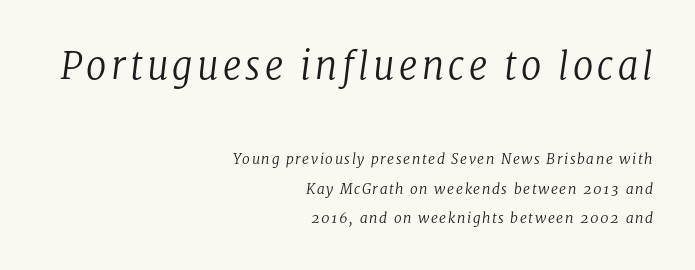
Typeset ragged left — the right edge is the straight one. Heaviness? Minimal to ordinary, like unemphasized prose. This rendering features lettering with no underline. These lines were composed using italics. The block sitting higher on the canvas is the one with enlarged characters.
